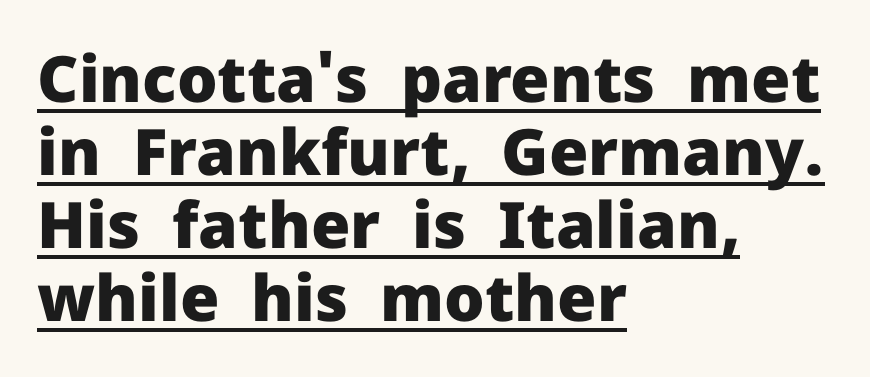
The image shows 64 px heavy sans-serif type, upright; set left-aligned, tight line spacing (1.14x), normal letter spacing, underlined; low stroke contrast and a medium x-height.
